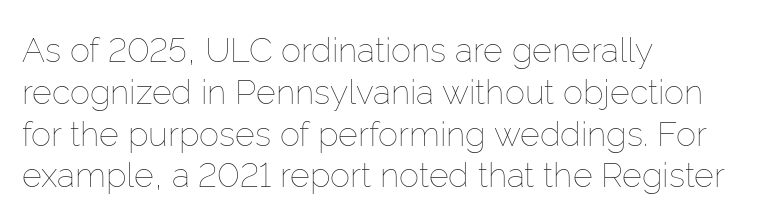
The image shows 34 px thin type, upright; set left-aligned, line spacing 1.23x, normal letter spacing, not underlined; low stroke contrast and a medium x-height.
